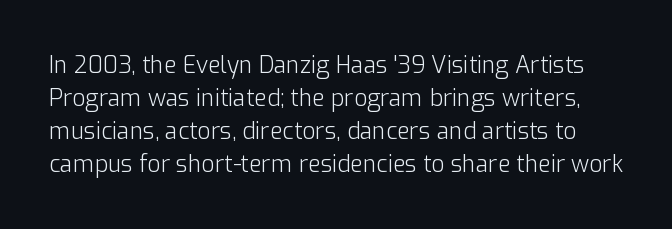
{"italic": "no", "bold": "no", "underline": "no", "line_spacing": "normal", "line_spacing_ratio": 1.43, "letter_spacing": "normal", "letter_spacing_em": 0.0, "glyph_px": 23}
